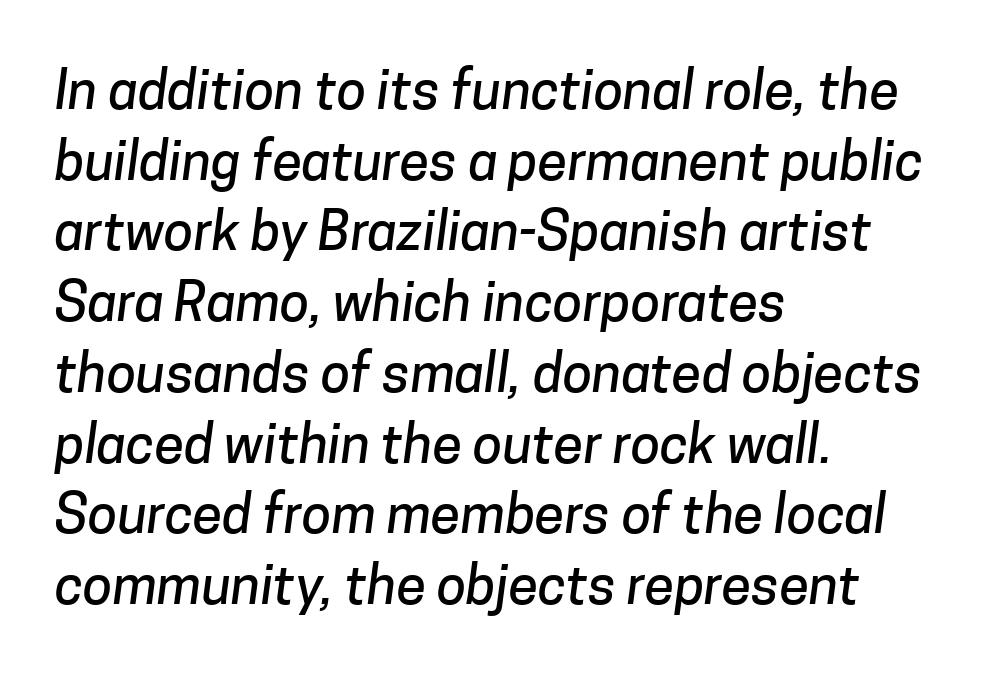
{"serif": "no", "width": "normal", "stroke_contrast": "low", "x_height": "medium", "monospaced": "no", "underline": "no", "align": "left", "line_spacing": "normal", "line_spacing_ratio": 1.31, "letter_spacing": "normal", "letter_spacing_em": 0.0, "glyph_px": 54}
